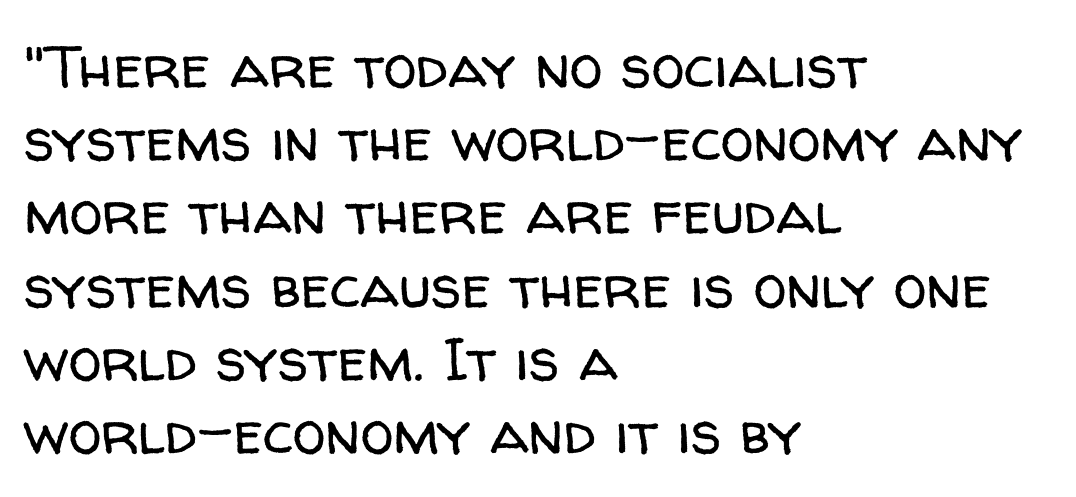
The image shows 60 px regular-weight sans-serif type, upright; set left-aligned, line spacing 1.22x, normal letter spacing, not underlined; low stroke contrast and a medium x-height.
